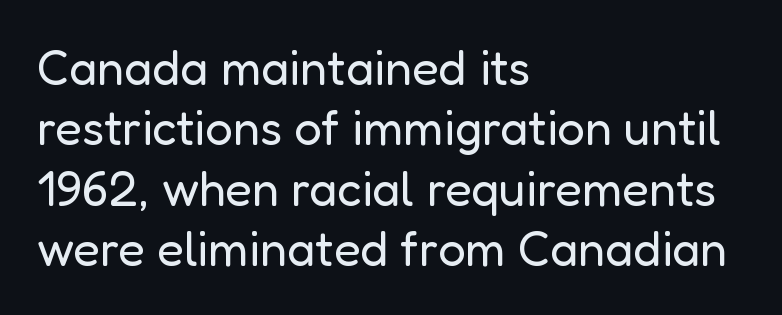
The image shows 49 px regular-weight sans-serif type, upright; set left-aligned, line spacing 1.23x, normal letter spacing, not underlined; low stroke contrast and a medium x-height.
